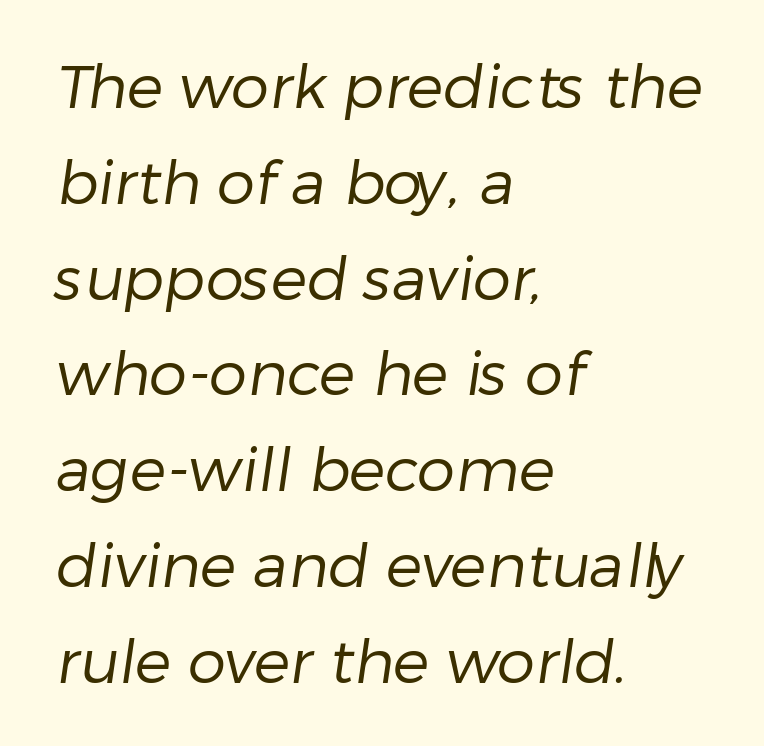
Q: Is the text bold? A: No.
Q: Is the typeface a serif or a sans-serif typeface? A: Sans-serif.
Q: Is the text underlined? A: No.
Q: How is the paragraph aligned? A: Left-aligned.
Q: Is the spacing between letters normal or unusually wide? A: Normal.
Q: Is the spacing between lines tight, normal or loose? A: Normal.
Q: Width (condensed, normal, or wide)? A: Normal.
Q: Stroke contrast? A: Low.
Q: x-height? A: Medium.
Q: Monospaced? A: No.
